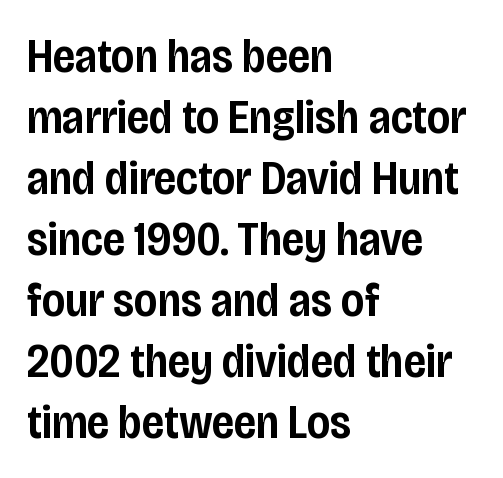
Q: Is the text bold? A: Semi-bold.
Q: Is the text italic (slanted)? A: No, it is upright.
Q: Is the typeface a serif or a sans-serif typeface? A: Sans-serif.
Q: Is the text underlined? A: No.
Q: How is the paragraph aligned? A: Left-aligned.
Q: Is the spacing between letters normal or unusually wide? A: Normal.
Q: Is the spacing between lines tight, normal or loose? A: Normal.
Q: Width (condensed, normal, or wide)? A: Condensed.
Q: Stroke contrast? A: Low.
Q: x-height? A: Large.
Q: Monospaced? A: No.
